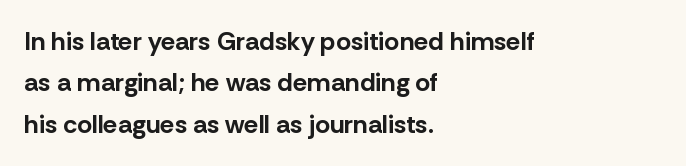
{"italic": "no", "bold": "yes", "underline": "no", "align": "left", "line_spacing": "normal", "line_spacing_ratio": 1.59, "letter_spacing": "normal", "letter_spacing_em": 0.0, "glyph_px": 26}
